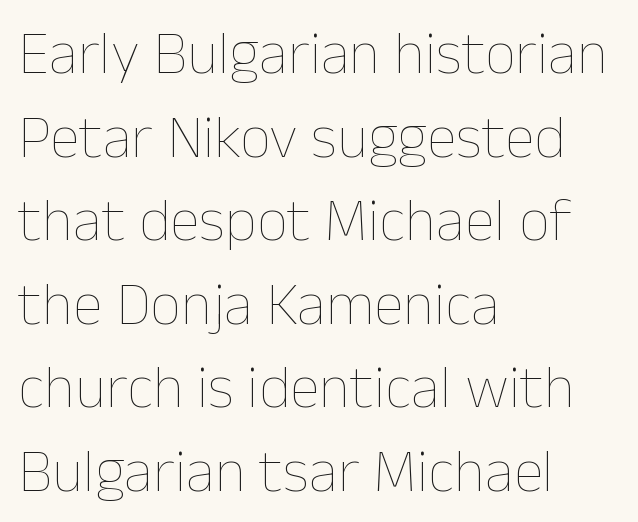
The image shows 61 px thin type, upright; set left-aligned, normal line spacing (1.37x), normal letter spacing, not underlined; low stroke contrast and a medium x-height.
